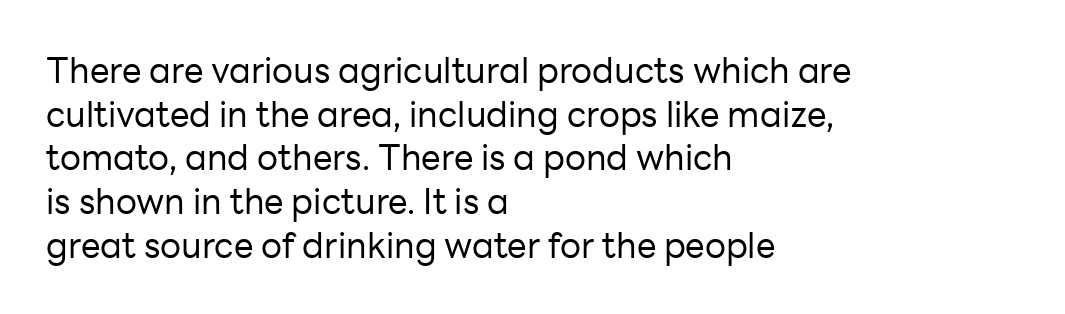
The image shows 35 px regular-weight sans-serif type, upright; set left-aligned, normal line spacing (1.25x), normal letter spacing, not underlined; low stroke contrast and a medium x-height.
